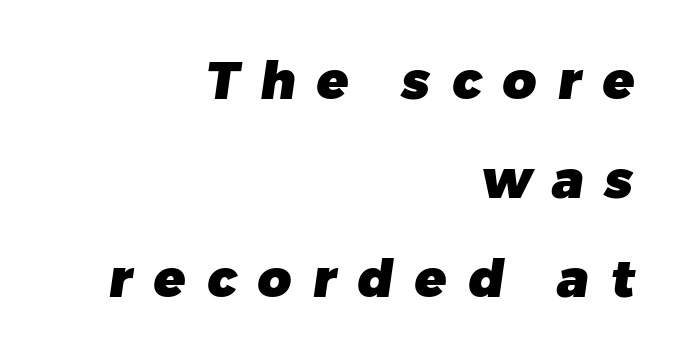
Q: Is the text bold? A: Yes.
Q: Is the typeface a serif or a sans-serif typeface? A: Sans-serif.
Q: Is the text underlined? A: No.
Q: How is the paragraph aligned? A: Right-aligned.
Q: Is the spacing between letters normal or unusually wide? A: Unusually wide.
Q: Is the spacing between lines tight, normal or loose? A: Loose.
Q: Width (condensed, normal, or wide)? A: Normal.
Q: Stroke contrast? A: Low.
Q: x-height? A: Medium.
Q: Monospaced? A: No.
